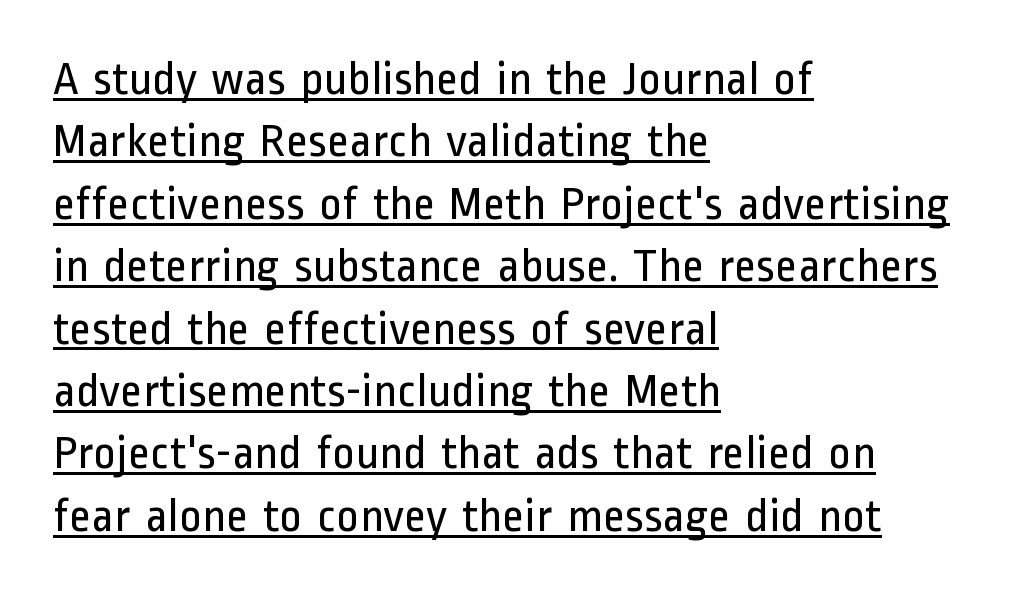
Rows of type keep a routine distance in the vertical direction. A typesetter would mark this as roman, not italic. A typesetter would call this zero additional tracking. The typesetter has applied underlining to the passage shown. The passage is arranged the way most books set body copy — flush left.
